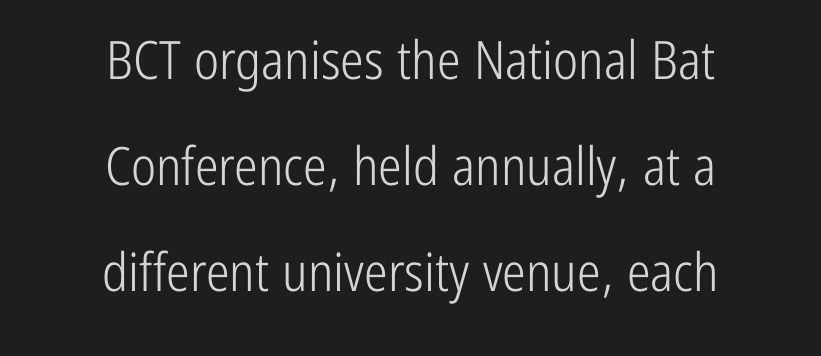
{"serif": "no", "italic": "no", "bold": "no", "weight": "light", "width": "condensed", "stroke_contrast": "low", "x_height": "medium", "monospaced": "no", "underline": "no", "align": "center", "line_spacing": "loose", "line_spacing_ratio": 2.0, "letter_spacing": "normal", "letter_spacing_em": 0.0, "glyph_px": 53}
